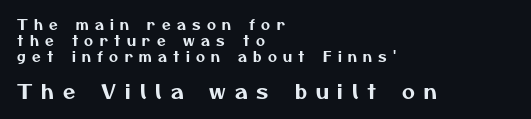
{"underline": "no", "align": "left", "line_spacing": "tight", "line_spacing_ratio": 1.14, "letter_spacing": "wide", "letter_spacing_em": 0.45, "larger_block": "second", "size_ratio": 1.43, "glyph_px": 20}
